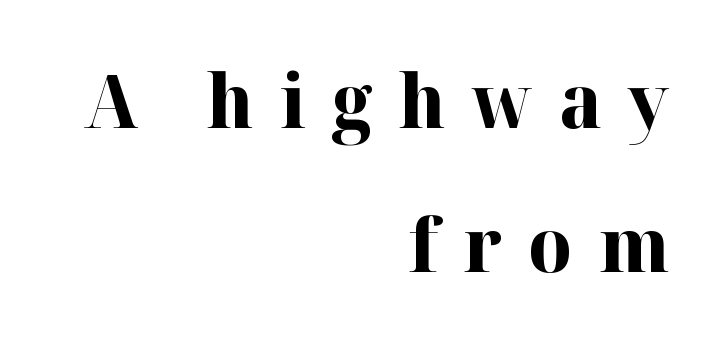
The image shows 75 px bold serif type, upright; set right-aligned, loose line spacing (1.92x), unusually wide letter spacing (+0.35 em), not underlined; high stroke contrast and a medium x-height.
